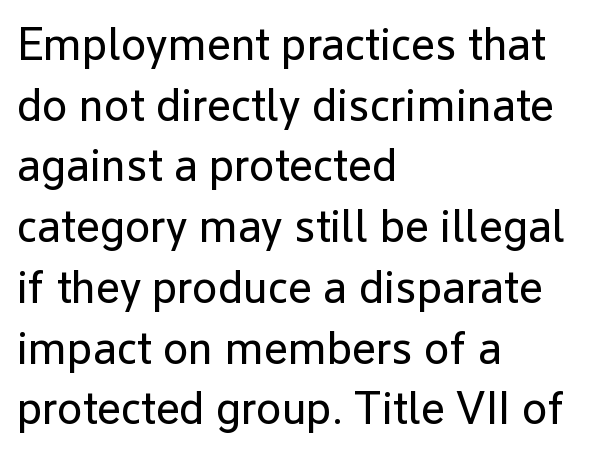
The image shows 46 px regular-weight sans-serif type, upright; set left-aligned, normal line spacing (1.32x), normal letter spacing, not underlined; low stroke contrast and a medium x-height.
